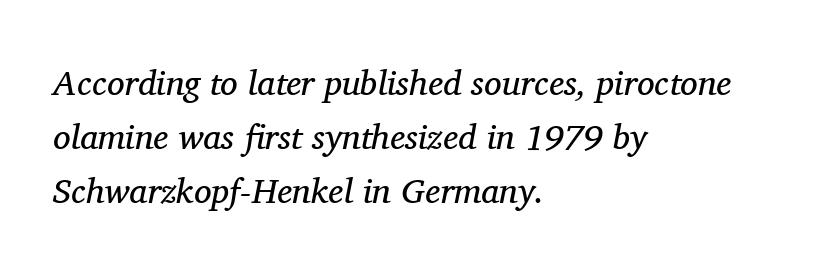
The image shows 35 px regular-weight serif type, italic (leaning right); set left-aligned, normal line spacing (1.54x), normal letter spacing, not underlined; medium stroke contrast and a medium x-height.
